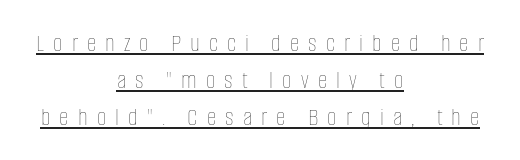
{"italic": "no", "bold": "no", "underline": "yes", "align": "center", "line_spacing": "normal", "line_spacing_ratio": 1.42, "letter_spacing": "wide", "letter_spacing_em": 0.35, "glyph_px": 26}
